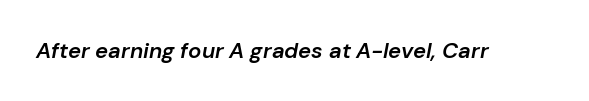
The image shows 22 px text type, italic (leaning right); set normal letter spacing, not underlined.
